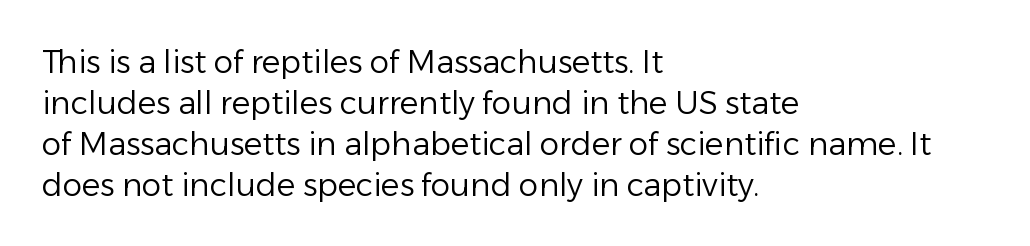
Q: Is the text bold? A: No.
Q: Is the text italic (slanted)? A: No, it is upright.
Q: Is the typeface a serif or a sans-serif typeface? A: Sans-serif.
Q: Is the text underlined? A: No.
Q: How is the paragraph aligned? A: Left-aligned.
Q: Is the spacing between letters normal or unusually wide? A: Normal.
Q: Is the spacing between lines tight, normal or loose? A: Normal.
Q: Width (condensed, normal, or wide)? A: Normal.
Q: Stroke contrast? A: Low.
Q: x-height? A: Medium.
Q: Monospaced? A: No.
